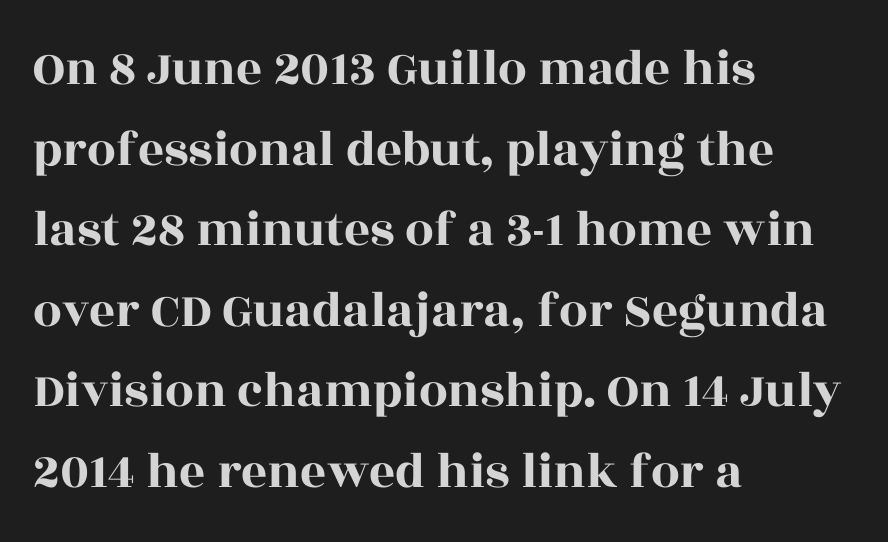
The image shows 51 px wide serif type, upright; set left-aligned, normal line spacing (1.58x), normal letter spacing, not underlined; a large x-height.
